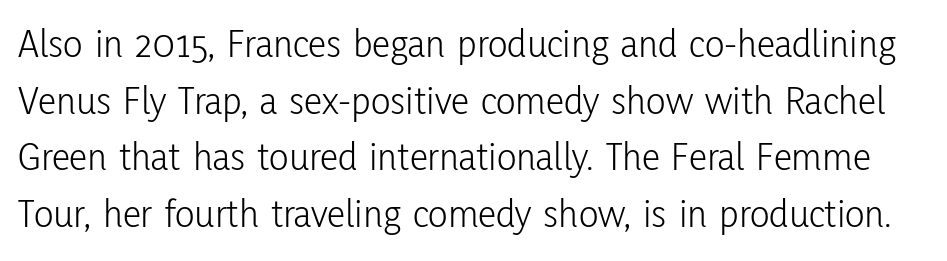
Q: Is the text bold? A: No.
Q: Is the text italic (slanted)? A: No, it is upright.
Q: Is the typeface a serif or a sans-serif typeface? A: Sans-serif.
Q: Is the text underlined? A: No.
Q: Is the spacing between letters normal or unusually wide? A: Normal.
Q: Is the spacing between lines tight, normal or loose? A: Normal.
Q: Width (condensed, normal, or wide)? A: Condensed.
Q: Stroke contrast? A: Low.
Q: x-height? A: Medium.
Q: Monospaced? A: No.
